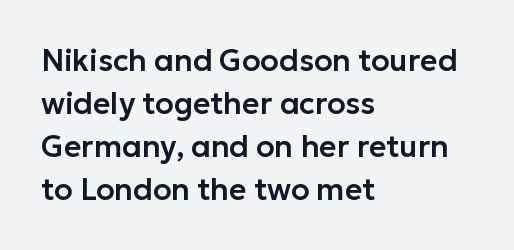
Q: Is the text italic (slanted)? A: No, it is upright.
Q: Is the typeface a serif or a sans-serif typeface? A: Sans-serif.
Q: Is the text underlined? A: No.
Q: How is the paragraph aligned? A: Left-aligned.
Q: Is the spacing between letters normal or unusually wide? A: Normal.
Q: Is the spacing between lines tight, normal or loose? A: Normal.
Q: Width (condensed, normal, or wide)? A: Normal.
Q: Stroke contrast? A: Low.
Q: x-height? A: Medium.
Q: Monospaced? A: No.
